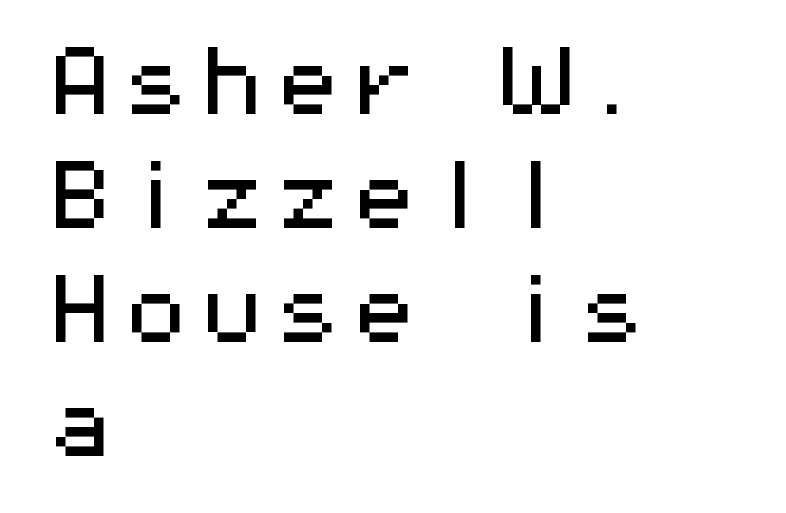
{"serif": "no", "italic": "no", "width": "wide", "stroke_contrast": "medium", "x_height": "medium", "monospaced": "yes", "underline": "no", "align": "left", "line_spacing": "normal", "line_spacing_ratio": 1.5, "letter_spacing": "normal", "letter_spacing_em": 0.0, "glyph_px": 76}
